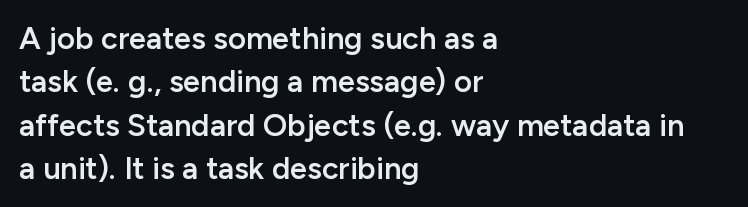
Q: Is the text bold? A: Semi-bold.
Q: Is the text italic (slanted)? A: No, it is upright.
Q: Is the typeface a serif or a sans-serif typeface? A: Sans-serif.
Q: Is the text underlined? A: No.
Q: How is the paragraph aligned? A: Left-aligned.
Q: Is the spacing between letters normal or unusually wide? A: Normal.
Q: Is the spacing between lines tight, normal or loose? A: Normal.
Q: Width (condensed, normal, or wide)? A: Normal.
Q: Stroke contrast? A: Low.
Q: x-height? A: Medium.
Q: Monospaced? A: No.
